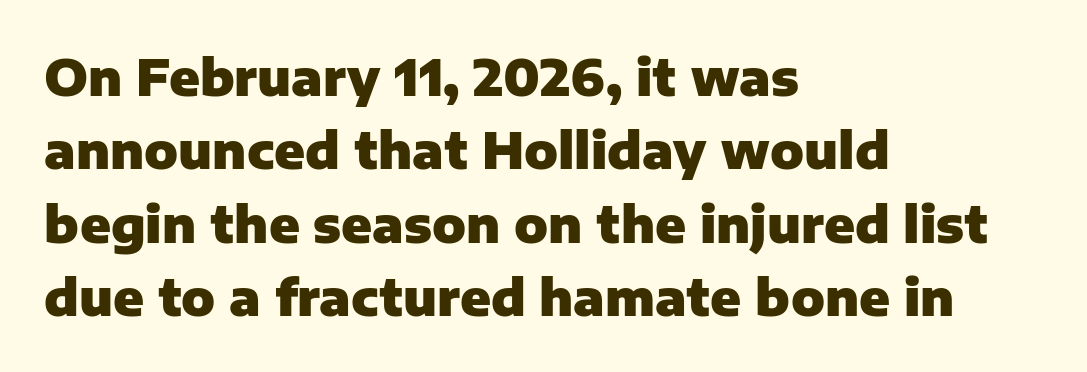
Q: Is the text bold? A: Yes.
Q: Is the text italic (slanted)? A: No, it is upright.
Q: Is the typeface a serif or a sans-serif typeface? A: Sans-serif.
Q: Is the text underlined? A: No.
Q: How is the paragraph aligned? A: Left-aligned.
Q: Is the spacing between letters normal or unusually wide? A: Normal.
Q: Is the spacing between lines tight, normal or loose? A: Normal.
Q: Width (condensed, normal, or wide)? A: Normal.
Q: Stroke contrast? A: Low.
Q: x-height? A: Medium.
Q: Monospaced? A: No.
